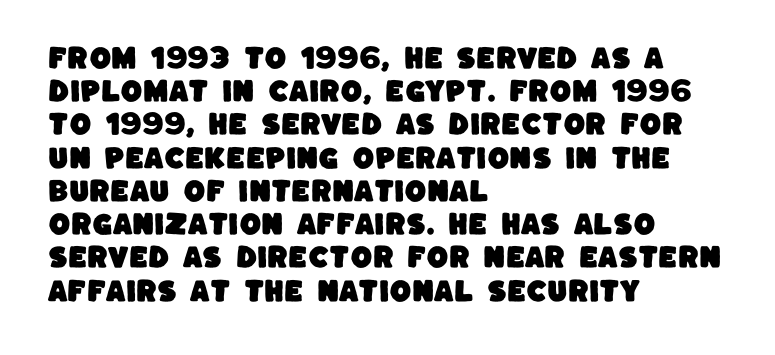
These lines stack with their left ends in a neat column. Underline: absent. How are the letters spaced? Ordinarily, with no added tracking. Baseline-to-baseline distance is the conventional proportion of letter height.
